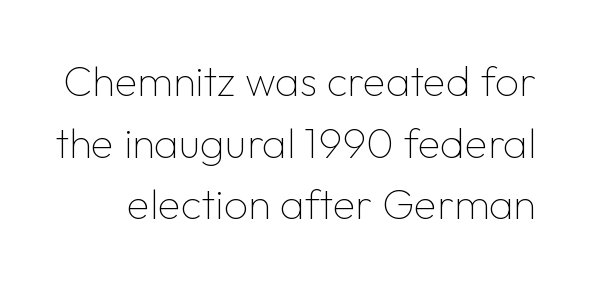
This is the regular roman posture of the typeface. If you measured baseline to baseline, you'd find a middling distance. A light-to-regular cut is what we see here. Unmarked baselines from the first word to the last. Each letter keeps its own natural width here, so spacing adapts to shape. The passage shown has conventional tracking throughout.
